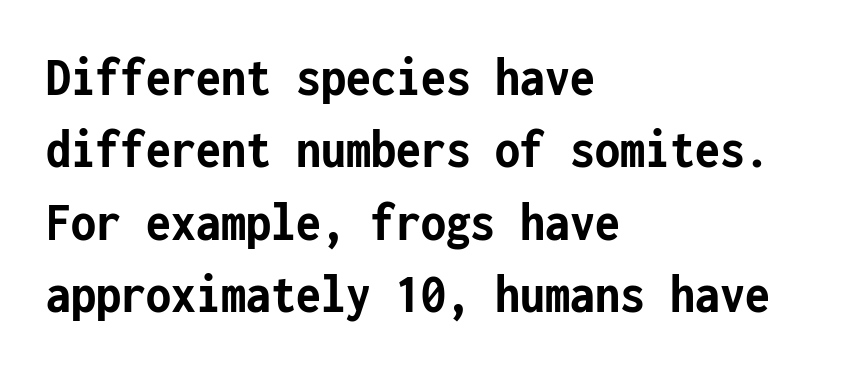
Q: Is the text bold? A: Yes.
Q: Is the text italic (slanted)? A: No, it is upright.
Q: Is the typeface a serif or a sans-serif typeface? A: Sans-serif.
Q: Is the text underlined? A: No.
Q: How is the paragraph aligned? A: Left-aligned.
Q: Is the spacing between letters normal or unusually wide? A: Normal.
Q: Is the spacing between lines tight, normal or loose? A: Normal.
Q: Width (condensed, normal, or wide)? A: Condensed.
Q: Stroke contrast? A: Low.
Q: x-height? A: Medium.
Q: Monospaced? A: Yes.
